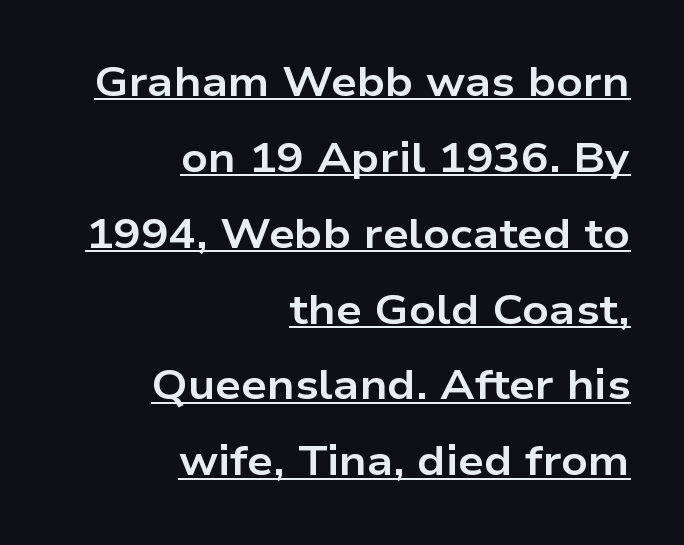
{"serif": "no", "italic": "no", "bold": "yes", "weight": "bold", "width": "wide", "stroke_contrast": "low", "x_height": "medium", "monospaced": "no", "underline": "yes", "align": "right", "line_spacing_ratio": 1.85, "letter_spacing": "normal", "letter_spacing_em": 0.0, "glyph_px": 41}
